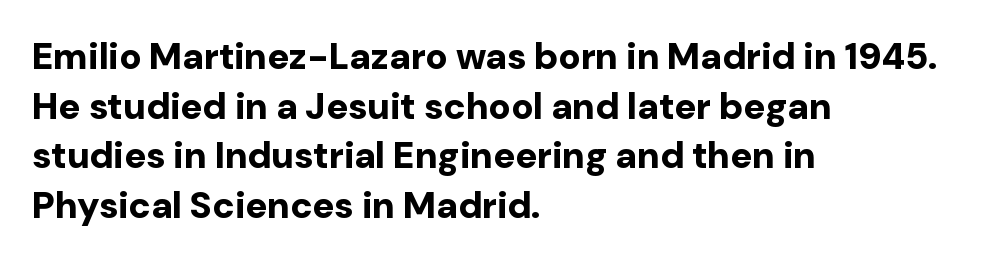
{"serif": "no", "italic": "no", "bold": "yes", "weight": "bold", "width": "normal", "stroke_contrast": "low", "x_height": "medium", "monospaced": "no", "underline": "no", "align": "left", "line_spacing": "normal", "line_spacing_ratio": 1.34, "letter_spacing": "normal", "letter_spacing_em": 0.0, "glyph_px": 37}
